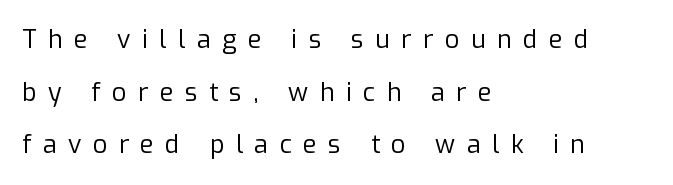
{"italic": "no", "bold": "no", "underline": "no", "align": "left", "line_spacing": "loose", "line_spacing_ratio": 2.11, "letter_spacing": "wide", "letter_spacing_em": 0.46, "glyph_px": 25}
